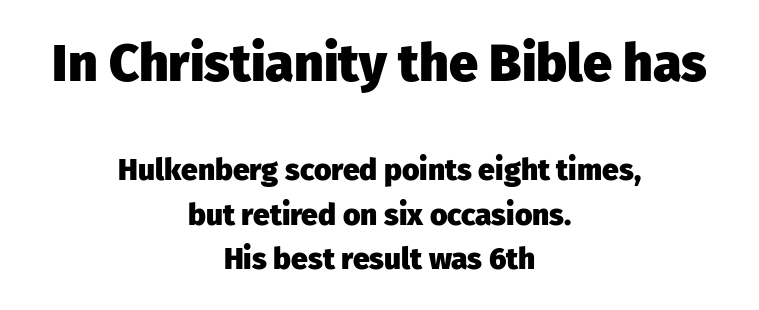
Heavy, bold letterforms. Look at the tracking — it's just the regular setting, nothing added. Which chunk is bigger? The first one — the top block dwarfs the bottom. Notice how the passage keeps no hard edge, just a central spine.
